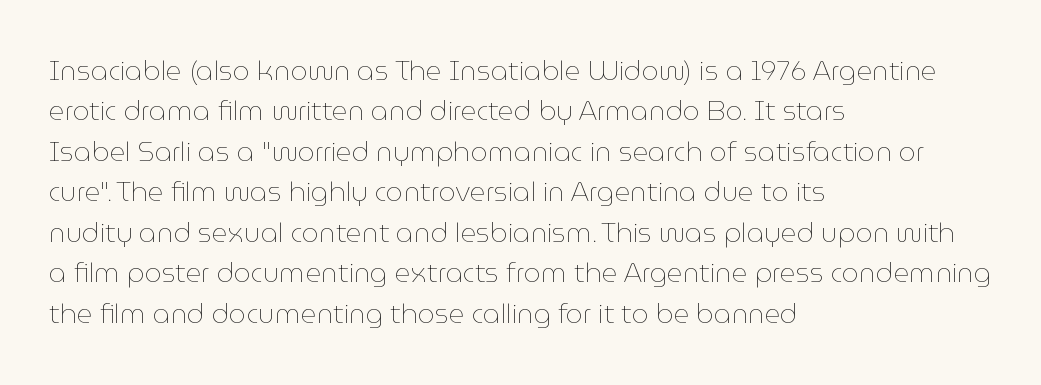
The passage shown stacks its lines at a standard gap. Students, note that the glyphs here touch the page at normal intervals. This reads as an unemphasized weight, regular at the heaviest. Typeset ragged right — the left edge is the straight one. No italicization has been applied; the sample stays upright.
